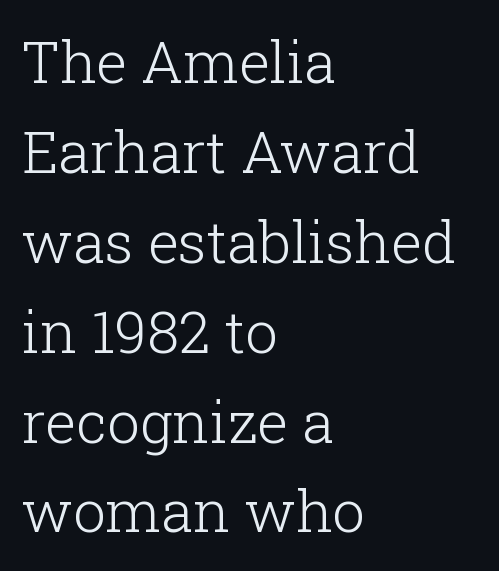
This rendering leaves character spacing at its baseline value. A bare baseline throughout the passage. Here the designer chose a conventional face with non-uniform glyph widths. Teacher's note: observe the even left margin — that is flush-left alignment. Summary of weight: not heavy and not bold. The letters stand straight up with perfectly vertical stems.
